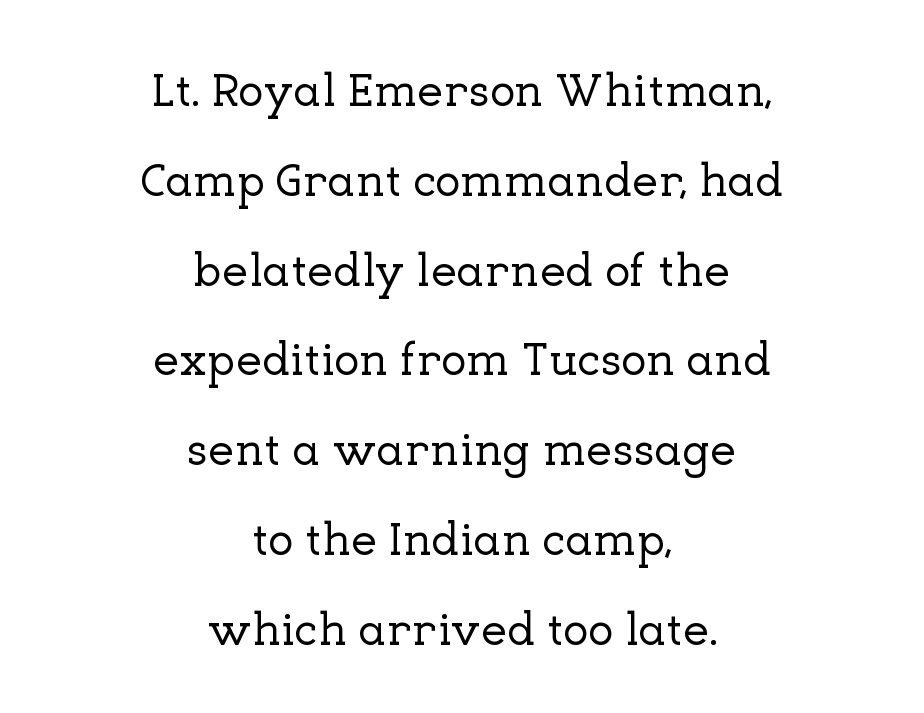
Q: Is the text italic (slanted)? A: No, it is upright.
Q: Is the typeface a serif or a sans-serif typeface? A: Serif.
Q: Is the text underlined? A: No.
Q: How is the paragraph aligned? A: Centered.
Q: Is the spacing between letters normal or unusually wide? A: Normal.
Q: Is the spacing between lines tight, normal or loose? A: Loose.
Q: Width (condensed, normal, or wide)? A: Normal.
Q: Stroke contrast? A: Low.
Q: x-height? A: Medium.
Q: Monospaced? A: No.
